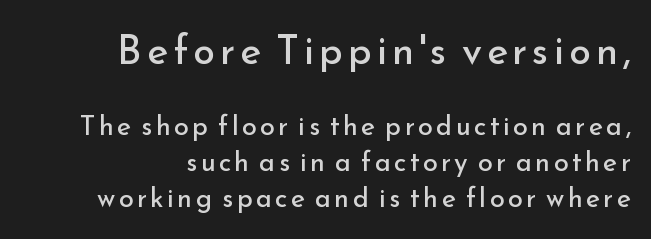
Varying glyph widths throughout — classic text-font behaviour. The rendering anchors every line to the right-hand side. The zone under the glyphs is completely vacant. The axis of the letterforms is exactly vertical. Here the first block reads like a headline and the second like body copy. Vertically, the passage feels balanced, rows spaced as you'd expect.
